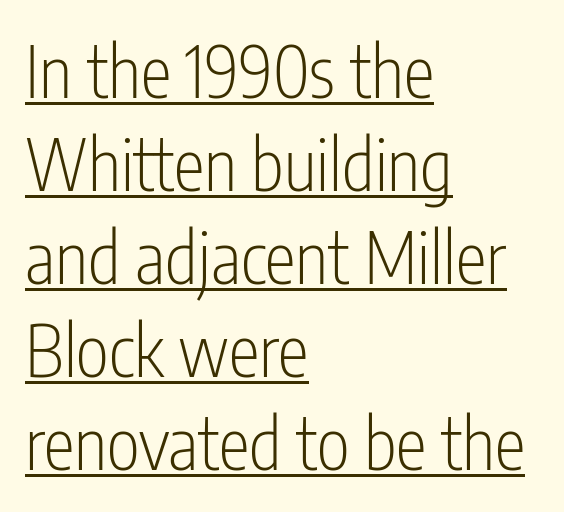
The image shows 70 px light, condensed sans-serif type, upright; set left-aligned, normal line spacing (1.33x), normal letter spacing, underlined; low stroke contrast and a medium x-height.
